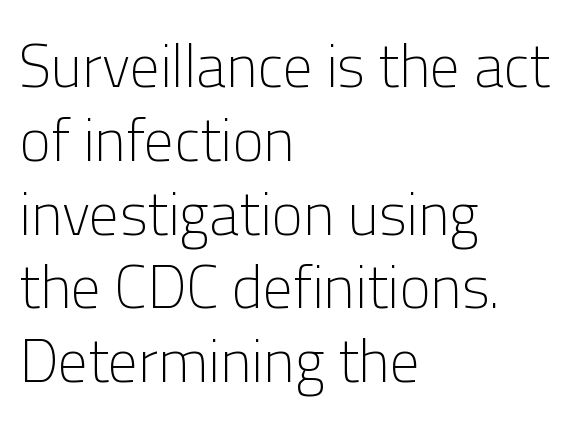
Q: Is the text bold? A: No.
Q: Is the text italic (slanted)? A: No, it is upright.
Q: Is the typeface a serif or a sans-serif typeface? A: Sans-serif.
Q: Is the text underlined? A: No.
Q: How is the paragraph aligned? A: Left-aligned.
Q: Is the spacing between letters normal or unusually wide? A: Normal.
Q: Width (condensed, normal, or wide)? A: Normal.
Q: Stroke contrast? A: Low.
Q: x-height? A: Medium.
Q: Monospaced? A: No.
